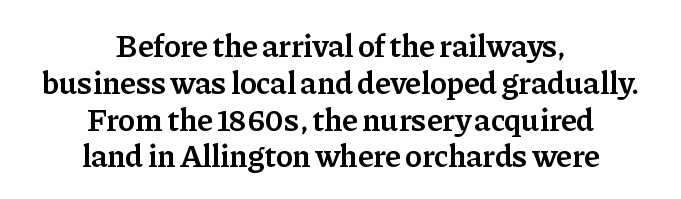
The letters stand straight up with perfectly vertical stems. The face used here is rendered with its standard letterfit. Underline: absent. The typesetter chose a symmetrical, centered arrangement here. You could not count columns in this text — the font is proportionally spaced.
